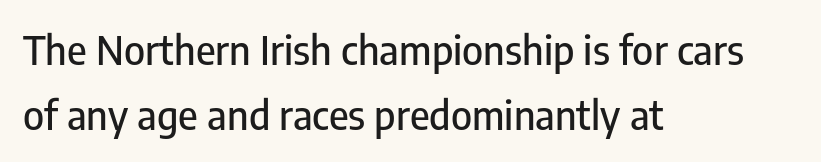
{"serif": "no", "italic": "no", "width": "condensed", "stroke_contrast": "low", "x_height": "medium", "monospaced": "no", "underline": "no", "align": "left", "line_spacing": "normal", "line_spacing_ratio": 1.62, "letter_spacing": "normal", "letter_spacing_em": 0.0, "glyph_px": 40}
